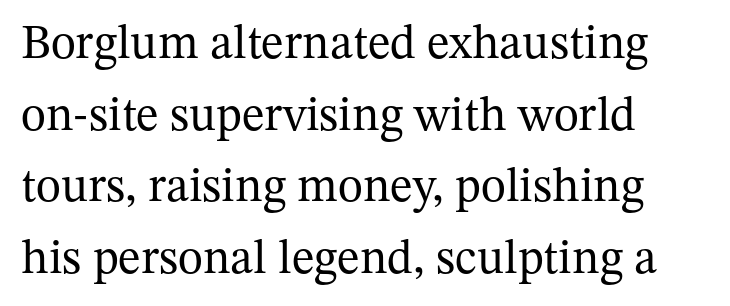
{"serif": "yes", "italic": "no", "bold": "no", "weight": "regular", "width": "normal", "stroke_contrast": "medium", "x_height": "medium", "monospaced": "no", "underline": "no", "align": "left", "line_spacing": "normal", "line_spacing_ratio": 1.49, "letter_spacing": "normal", "letter_spacing_em": 0.0, "glyph_px": 48}
